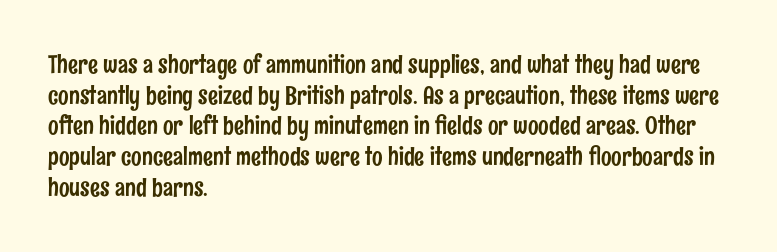
Which margin do the lines hug? The left one — the right edge is uneven. Bare-footed words on every line. Here the glyphs are tracked normally, forming tight word shapes. Does the lettering tilt? It doesn't — this is upright.
